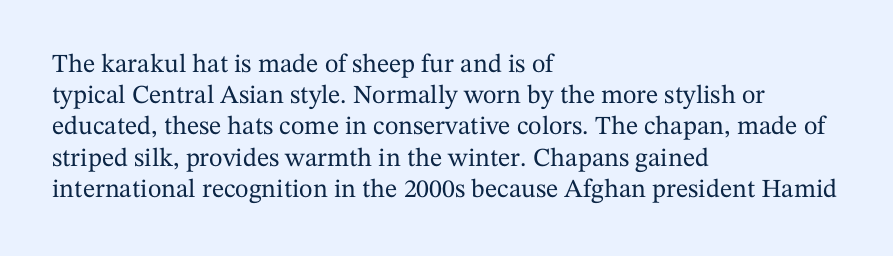
The passage is arranged the way most books set body copy — flush left. This is the regular roman posture of the typeface. The rendering keeps characters at their native spacing. Honestly, there is no underline to notice here at all.
